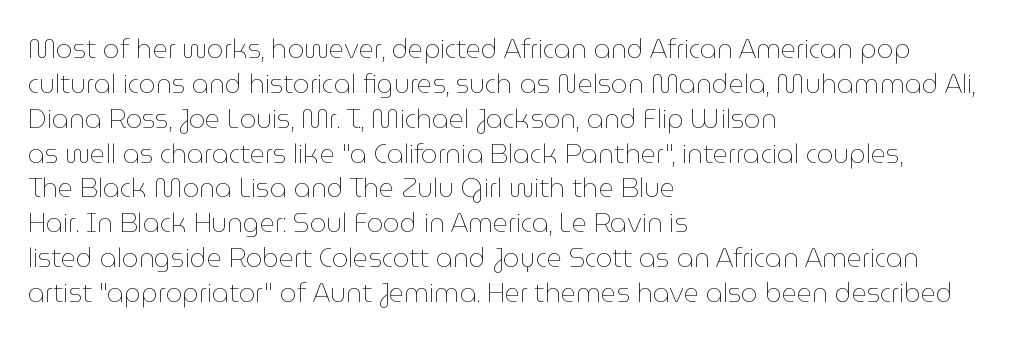
The strip under each line holds only bare page. Short note: letters normally spaced. The axis of the letterforms is exactly vertical. Line spacing here is normal. The rendering anchors every line to the left-hand side.
